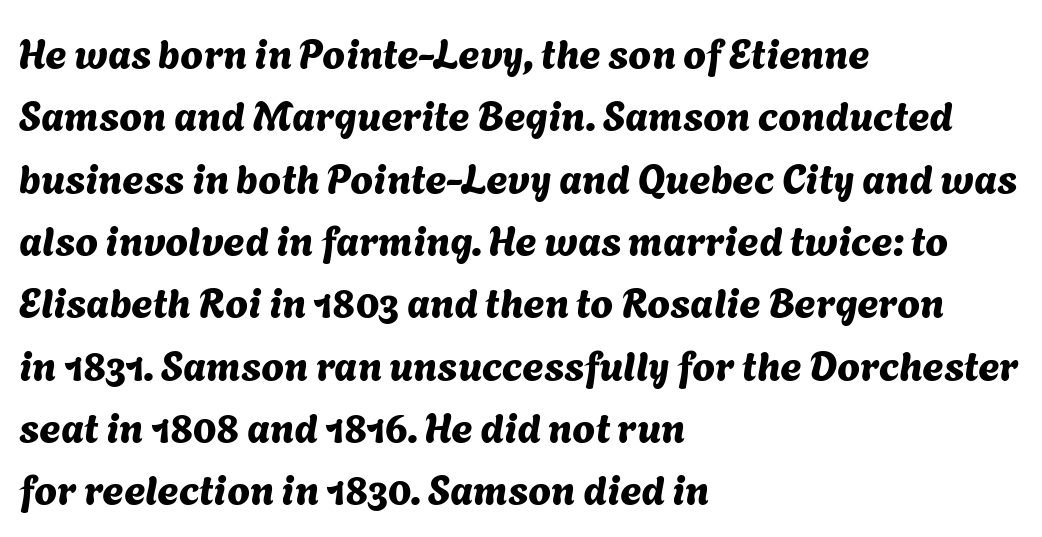
The image shows 41 px sans-serif type; set left-aligned, normal line spacing (1.52x), normal letter spacing, not underlined; medium stroke contrast and a medium x-height.
